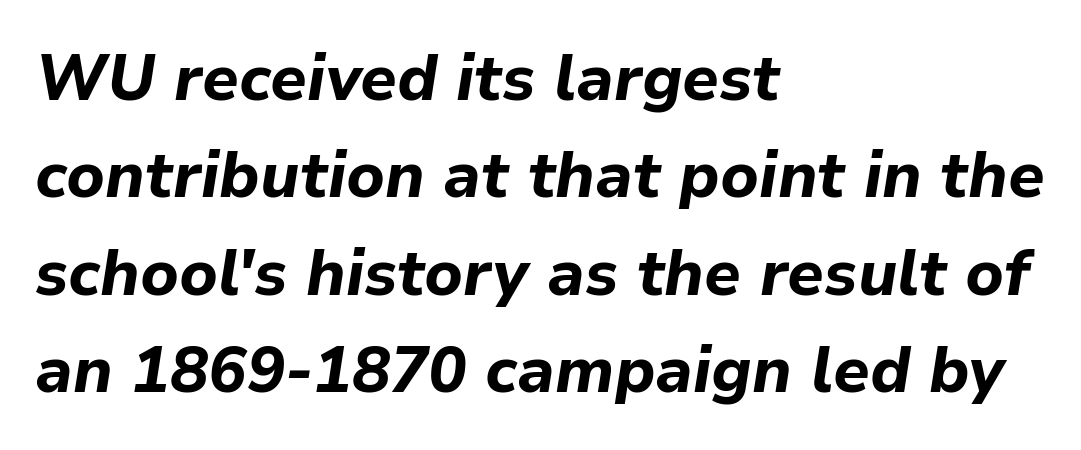
Q: Is the text bold? A: Yes.
Q: Is the text italic (slanted)? A: Yes, it leans right by about 9 degrees.
Q: Is the text underlined? A: No.
Q: How is the paragraph aligned? A: Left-aligned.
Q: Is the spacing between letters normal or unusually wide? A: Normal.
Q: Is the spacing between lines tight, normal or loose? A: Normal.
Q: Width (condensed, normal, or wide)? A: Normal.
Q: Stroke contrast? A: Low.
Q: x-height? A: Medium.
Q: Monospaced? A: No.
